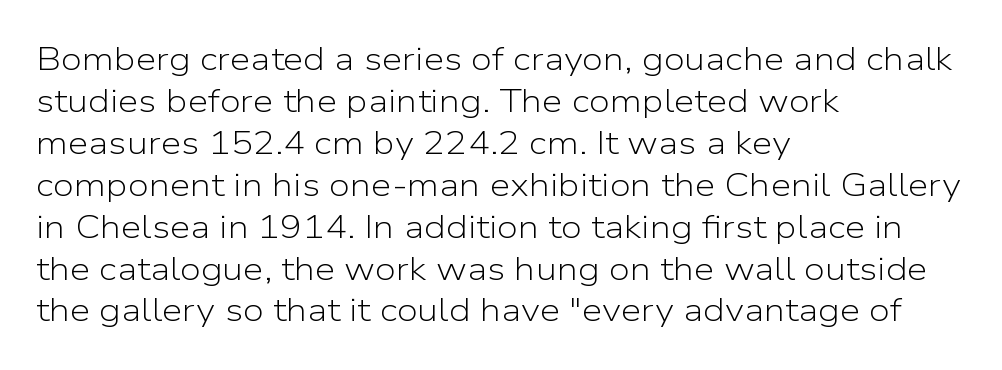
Q: Is the text bold? A: No.
Q: Is the text italic (slanted)? A: No, it is upright.
Q: Is the typeface a serif or a sans-serif typeface? A: Sans-serif.
Q: Is the text underlined? A: No.
Q: How is the paragraph aligned? A: Left-aligned.
Q: Is the spacing between letters normal or unusually wide? A: Normal.
Q: Is the spacing between lines tight, normal or loose? A: Normal.
Q: Width (condensed, normal, or wide)? A: Normal.
Q: Stroke contrast? A: Low.
Q: x-height? A: Medium.
Q: Monospaced? A: No.
